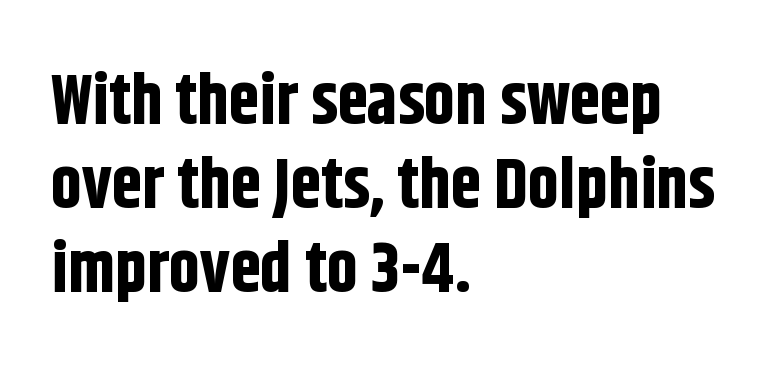
The image shows 69 px bold, condensed sans-serif type, upright; set left-aligned, line spacing 1.22x, normal letter spacing, not underlined; low stroke contrast and a large x-height.
